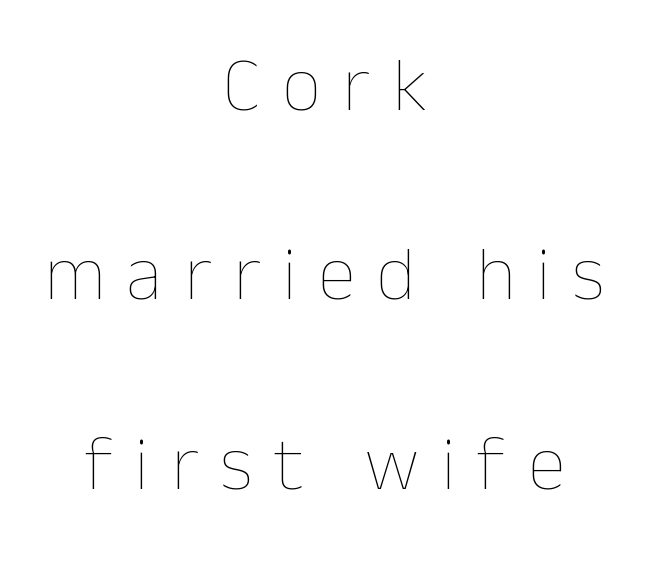
The image shows 77 px thin type, upright; set centered, loose line spacing (2.46x), unusually wide letter spacing (+0.28 em), not underlined; low stroke contrast and a medium x-height.
